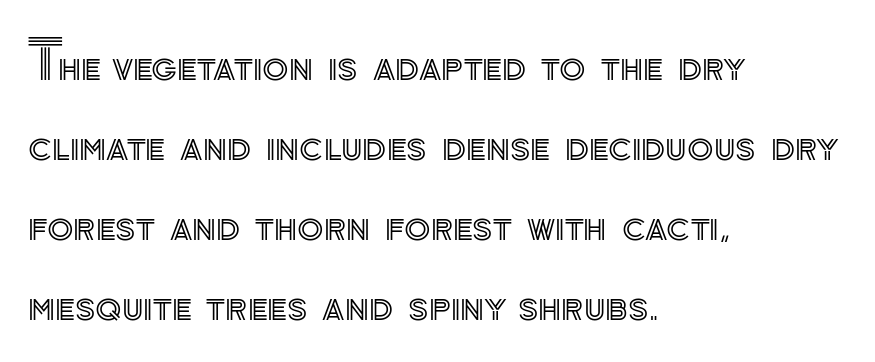
Q: Is the text italic (slanted)? A: No, it is upright.
Q: Is the text underlined? A: No.
Q: How is the paragraph aligned? A: Left-aligned.
Q: Is the spacing between letters normal or unusually wide? A: Normal.
Q: Is the spacing between lines tight, normal or loose? A: Normal.
Q: Width (condensed, normal, or wide)? A: Normal.
Q: x-height? A: Small.
Q: Monospaced? A: No.
